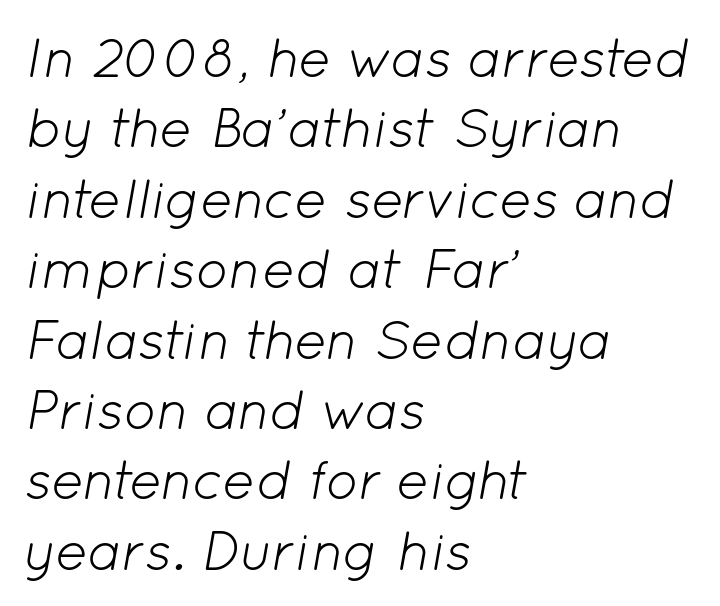
Q: Is the text bold? A: No.
Q: Is the text italic (slanted)? A: Yes, it leans right by about 12 degrees.
Q: Is the text underlined? A: No.
Q: How is the paragraph aligned? A: Left-aligned.
Q: Is the spacing between letters normal or unusually wide? A: Normal.
Q: Is the spacing between lines tight, normal or loose? A: Normal.
Q: Width (condensed, normal, or wide)? A: Normal.
Q: Stroke contrast? A: Low.
Q: x-height? A: Medium.
Q: Monospaced? A: No.
